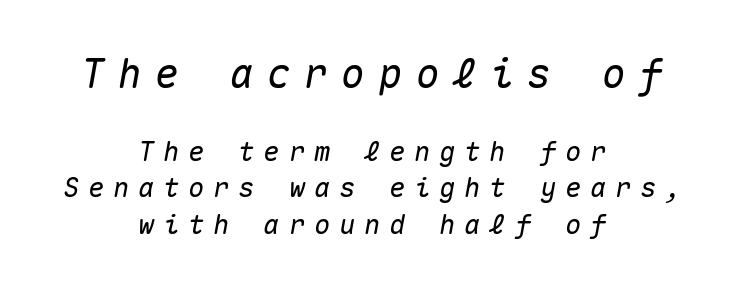
The image shows 40 px text type, italic (leaning right), monospaced; set centered, normal line spacing (1.35x), unusually wide letter spacing (+0.33 em), not underlined; the first (top) block is 1.48x larger; medium stroke contrast and a medium x-height.
